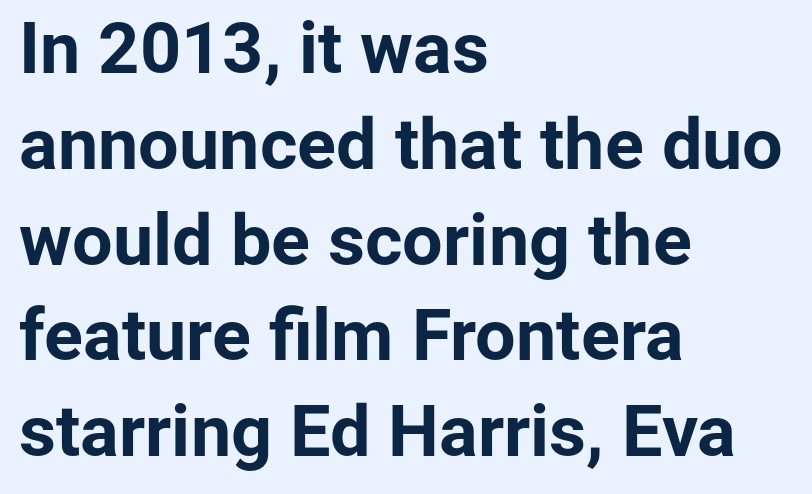
Visually the block forms a straight wall on the left and a jagged coastline on the right. Strokes here are thick enough to call this a true bold. The letters carry no serifs — their stems end cleanly without finishing strokes. A typesetter would call this leading conventional body-copy spacing. If you drew a line through each stem, it would be perfectly vertical.
